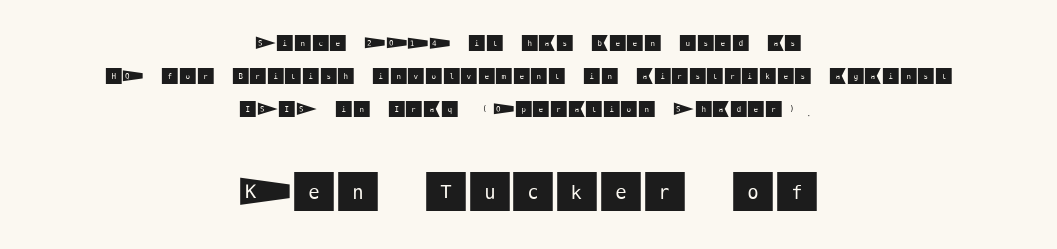
{"serif": "no", "italic": "no", "width": "normal", "stroke_contrast": "medium", "x_height": "large", "underline": "no", "align": "center", "line_spacing_ratio": 1.84, "letter_spacing": "normal", "letter_spacing_em": 0.0, "larger_block": "second", "size_ratio": 2.5, "glyph_px": 45}
